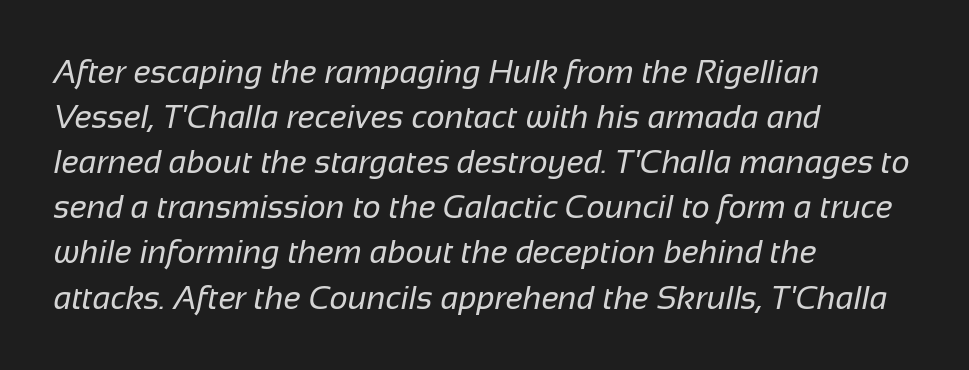
{"serif": "no", "bold": "no", "weight": "regular", "width": "normal", "stroke_contrast": "low", "x_height": "medium", "monospaced": "no", "underline": "no", "align": "left", "line_spacing": "normal", "line_spacing_ratio": 1.41, "letter_spacing": "normal", "letter_spacing_em": 0.0, "glyph_px": 32}
